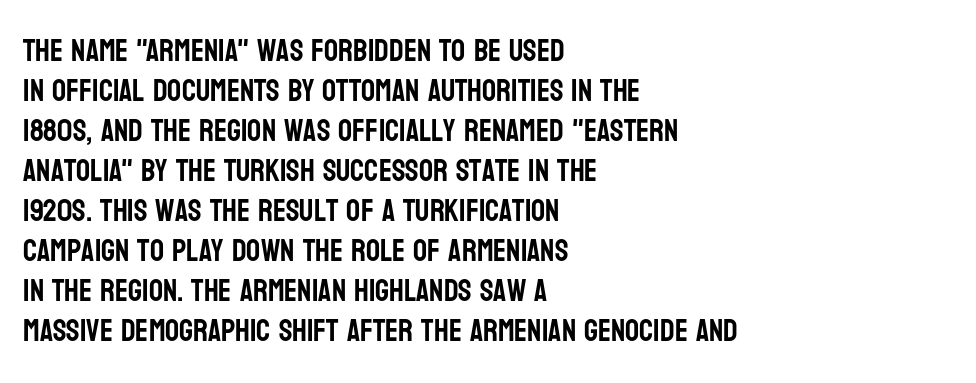
Q: Is the text italic (slanted)? A: No, it is upright.
Q: Is the typeface a serif or a sans-serif typeface? A: Sans-serif.
Q: Is the text underlined? A: No.
Q: How is the paragraph aligned? A: Left-aligned.
Q: Is the spacing between letters normal or unusually wide? A: Normal.
Q: Is the spacing between lines tight, normal or loose? A: Normal.
Q: Width (condensed, normal, or wide)? A: Condensed.
Q: Stroke contrast? A: Low.
Q: x-height? A: Large.
Q: Monospaced? A: No.
